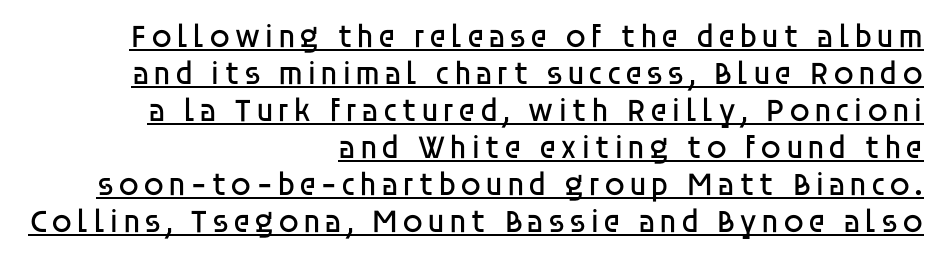
{"serif": "no", "italic": "no", "bold": "no", "weight": "regular", "width": "normal", "stroke_contrast": "low", "x_height": "large", "monospaced": "no", "underline": "yes", "align": "right", "line_spacing": "tight", "line_spacing_ratio": 1.12, "glyph_px": 33}
